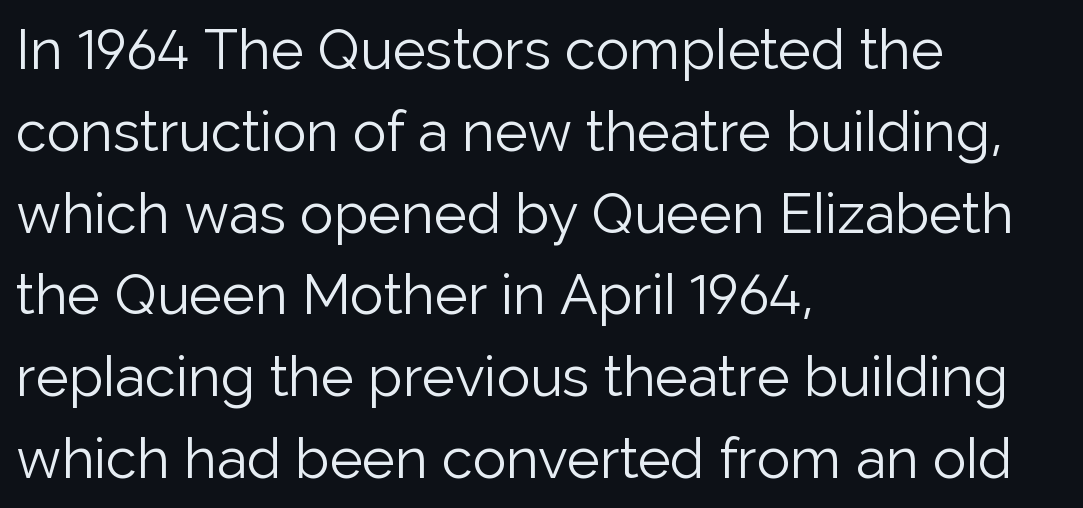
The image shows 56 px light sans-serif type, upright; set left-aligned, normal line spacing (1.46x), normal letter spacing, not underlined; low stroke contrast and a medium x-height.
